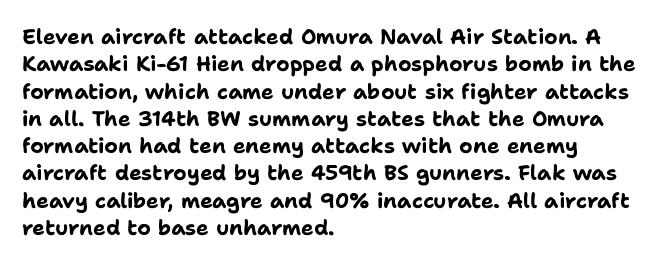
The image shows 21 px bold type, upright; set left-aligned, normal line spacing (1.3x), normal letter spacing, not underlined.
